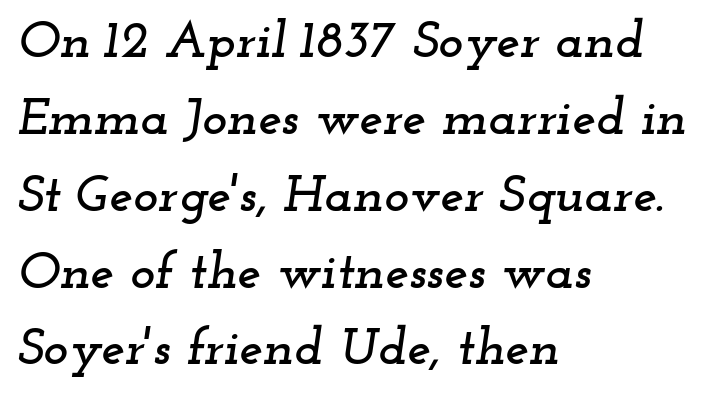
If you measured baseline to baseline, you'd find a middling distance. The foot of each line stays bare and open. These lines are rendered in a variable-pitch font. The type is set solid horizontally, with unmodified tracking. Horizontally, the lines are justified to the leading edge only.
